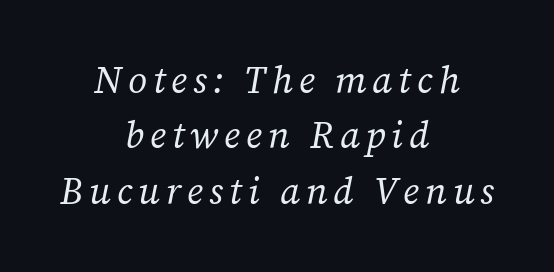
Q: Is the text bold? A: No.
Q: Is the text italic (slanted)? A: Yes, it leans right by about 12 degrees.
Q: Is the typeface a serif or a sans-serif typeface? A: Serif.
Q: Is the text underlined? A: No.
Q: How is the paragraph aligned? A: Centered.
Q: Is the spacing between lines tight, normal or loose? A: Normal.
Q: Width (condensed, normal, or wide)? A: Normal.
Q: Stroke contrast? A: Low.
Q: x-height? A: Medium.
Q: Monospaced? A: No.
